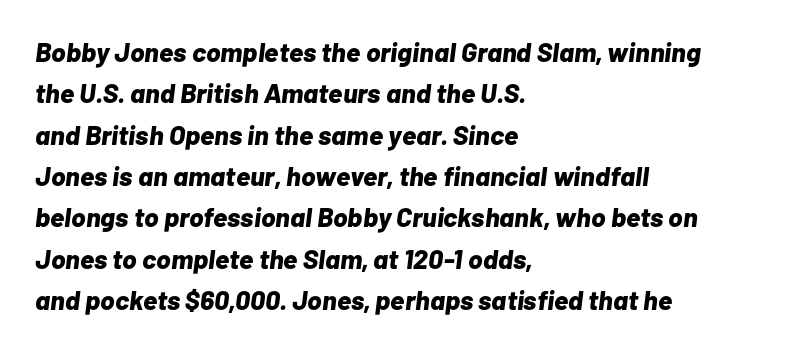
Q: Is the text bold? A: Yes.
Q: Is the text italic (slanted)? A: Yes, it leans right by about 7 degrees.
Q: Is the text underlined? A: No.
Q: How is the paragraph aligned? A: Left-aligned.
Q: Is the spacing between letters normal or unusually wide? A: Normal.
Q: Is the spacing between lines tight, normal or loose? A: Normal.
